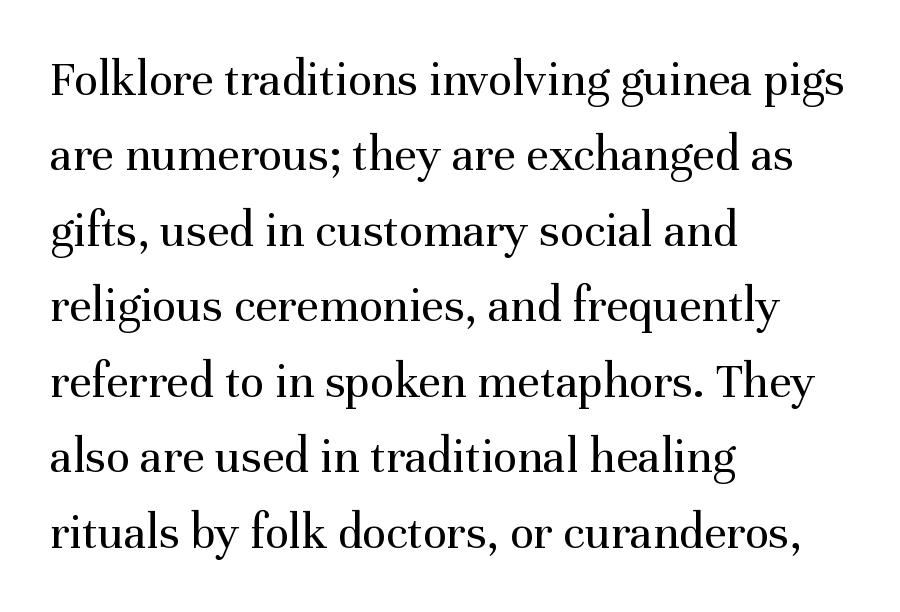
The image shows 50 px regular-weight serif type, upright; set left-aligned, normal line spacing (1.51x), normal letter spacing, not underlined; medium stroke contrast and a medium x-height.
